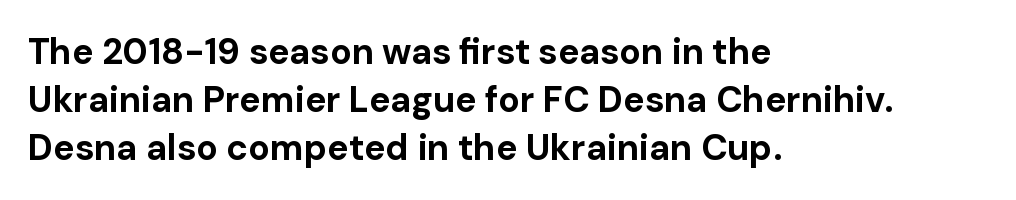
Check under the words: just untouched page. This sample uses a sans-serif face. The face used here has the dense, thick strokes of a bold. Character widths vary here, with narrow letters taking less room than wide ones. Line starts are locked; line ends wander. Evenly set lines give the paragraph a standard silhouette.
